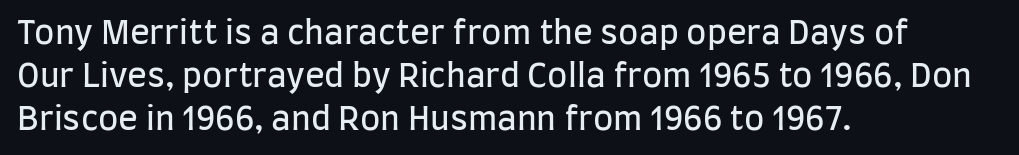
Has an underline been added? It has not. The passage shown is not bold in any degree. Leading matches the norm, producing a regular column. When letters stand straight like this, we call the style roman or upright. Varying glyph widths throughout — classic text-font behaviour.
